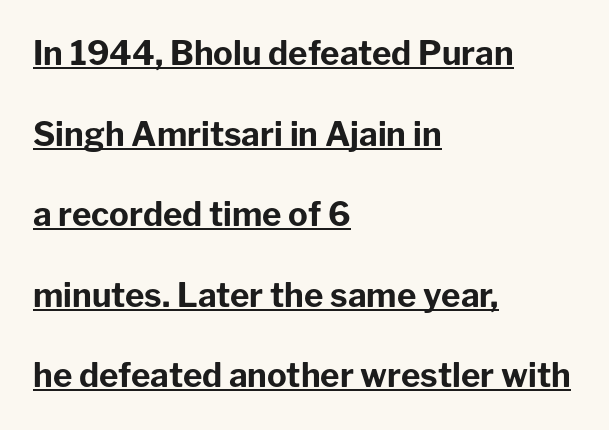
This sample has the flowing, uneven cadence of proportional lettering. Underlining? Definitely there. Italic? Not at all — the glyphs are vertical. What's the leading like? Stretched, with rows far apart. Students, this is bold: see how much ink each stroke carries.
